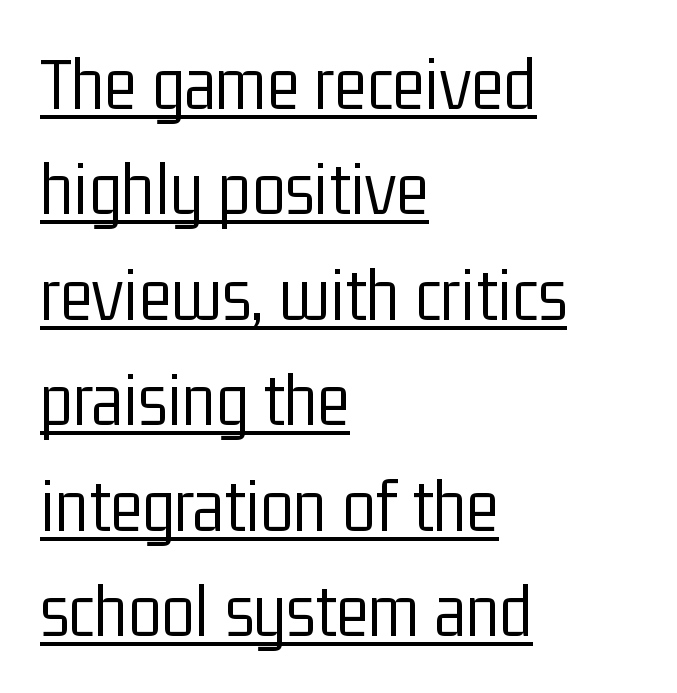
{"serif": "no", "italic": "no", "bold": "no", "weight": "light", "width": "condensed", "stroke_contrast": "low", "x_height": "medium", "monospaced": "no", "underline": "yes", "align": "left", "line_spacing": "normal", "line_spacing_ratio": 1.37, "letter_spacing": "normal", "letter_spacing_em": 0.0, "glyph_px": 77}
